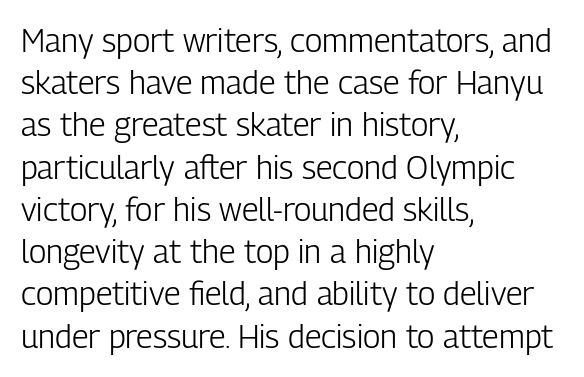
The image shows 32 px light, condensed sans-serif type, upright; set left-aligned, normal line spacing (1.32x), normal letter spacing, not underlined; low stroke contrast and a medium x-height.
